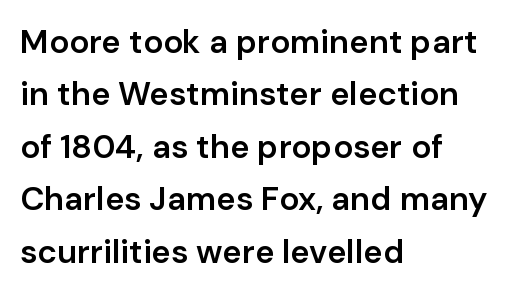
Compared with typical body copy, the letter spacing here is the same. Do the letters lean? They stand straight. Each line starts at the same left margin while the right side varies. Underlining? Definitely not there. A sans-serif font was chosen for this passage.
